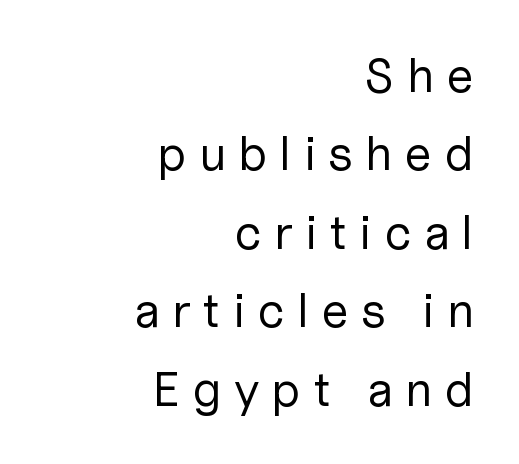
The glyphs in this specimen are sans serif. The typesetter chose a ragged-left arrangement here. The type is letterspaced generously, with wide tracking. Do the characters align in a grid? No, the font is proportional. Counters stay open thanks to moderate or lighter strokes.
